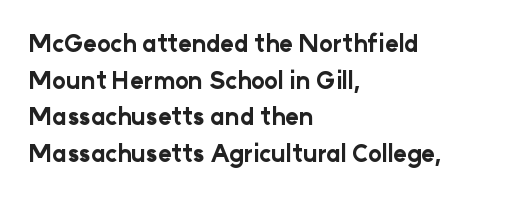
{"italic": "no", "bold": "yes", "underline": "no", "align": "left", "line_spacing": "normal", "line_spacing_ratio": 1.59, "letter_spacing": "normal", "letter_spacing_em": 0.0, "glyph_px": 23}
